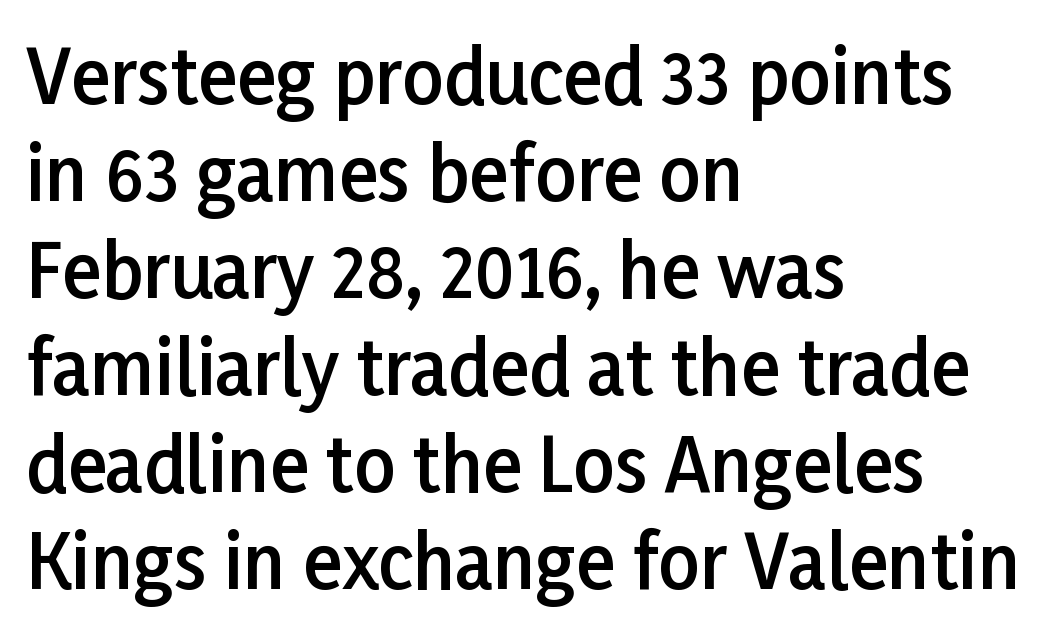
Does the weight exceed regular? Yes, but only to semibold. The space between consecutive lines is moderate. The passage shown has conventional tracking throughout. Underlining? Definitely not there.
